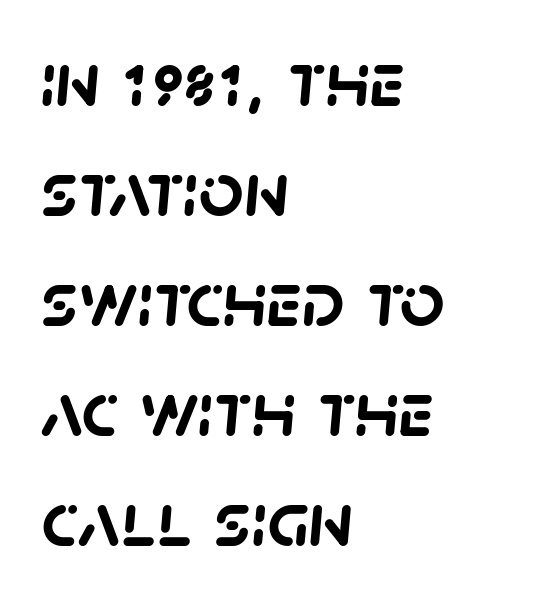
The image shows 78 px semibold sans-serif type; set left-aligned, normal line spacing (1.41x), normal letter spacing, not underlined; low stroke contrast and a large x-height.
